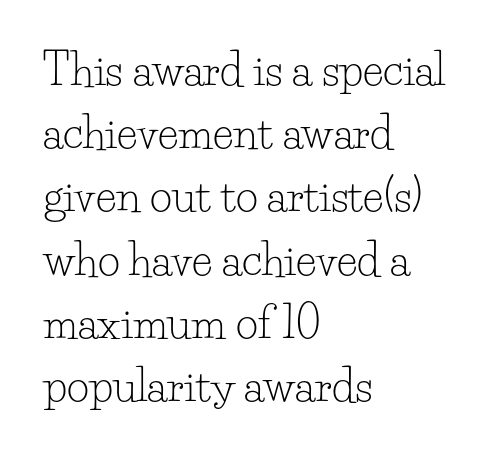
The font family rendered here belongs to the serif group. Nothing heavy about these letters — not bold at all. Horizontal bands of white between lines are of average thickness. Posture: upright roman. Check the space under the baseline: it is left empty. The passage shown is typed in a proportional face where columns would drift.
